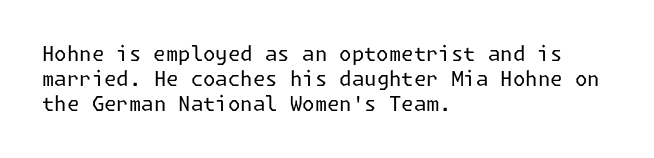
Q: Is the text bold? A: No.
Q: Is the text italic (slanted)? A: No, it is upright.
Q: Is the text underlined? A: No.
Q: How is the paragraph aligned? A: Left-aligned.
Q: Is the spacing between letters normal or unusually wide? A: Normal.
Q: Is the spacing between lines tight, normal or loose? A: Normal.
